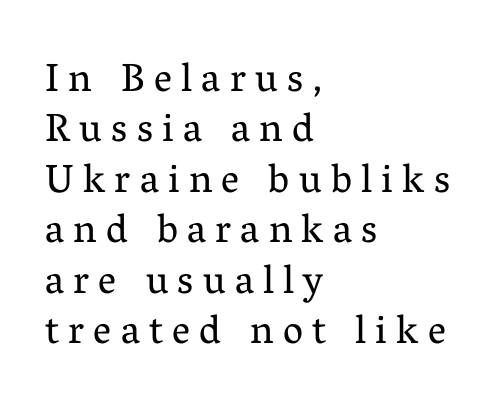
Q: Is the text bold? A: No.
Q: Is the text italic (slanted)? A: No, it is upright.
Q: Is the typeface a serif or a sans-serif typeface? A: Serif.
Q: Is the text underlined? A: No.
Q: How is the paragraph aligned? A: Left-aligned.
Q: Is the spacing between letters normal or unusually wide? A: Unusually wide.
Q: Is the spacing between lines tight, normal or loose? A: Normal.
Q: Width (condensed, normal, or wide)? A: Normal.
Q: Stroke contrast? A: Medium.
Q: x-height? A: Medium.
Q: Monospaced? A: No.
